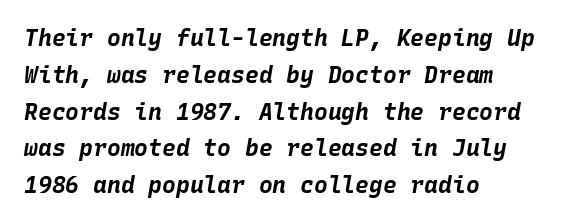
The image shows 23 px bold type, italic (leaning right); set left-aligned, normal line spacing (1.6x), normal letter spacing, not underlined.
